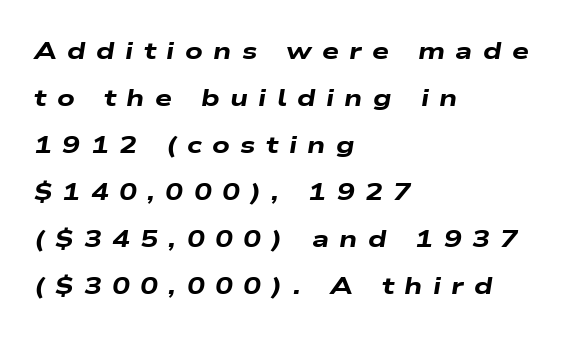
Compared with typical body copy, the letter spacing here is much looser. In CSS terms this would be text-align: left. Only glyphs here, with clear space below each row. Does the leading feel generous? Absolutely, it's lavish. Notice how thick the strokes are: this is what a full bold looks like. Slant detected: the letters are inclined.
